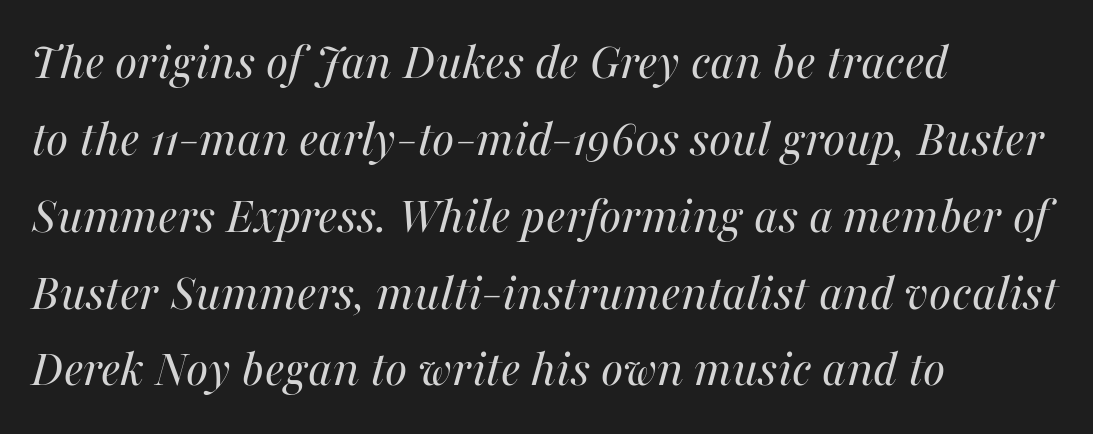
Q: Is the text bold? A: No.
Q: Is the text italic (slanted)? A: Yes, it leans right by about 16 degrees.
Q: Is the text underlined? A: No.
Q: How is the paragraph aligned? A: Left-aligned.
Q: Is the spacing between letters normal or unusually wide? A: Normal.
Q: Is the spacing between lines tight, normal or loose? A: Normal.
Q: Width (condensed, normal, or wide)? A: Normal.
Q: Stroke contrast? A: Medium.
Q: x-height? A: Medium.
Q: Monospaced? A: No.
